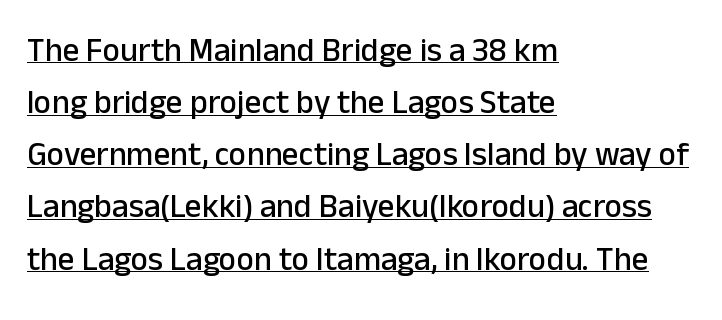
The image shows 33 px sans-serif type, upright; set left-aligned, normal line spacing (1.58x), normal letter spacing, underlined; low stroke contrast and a medium x-height.
